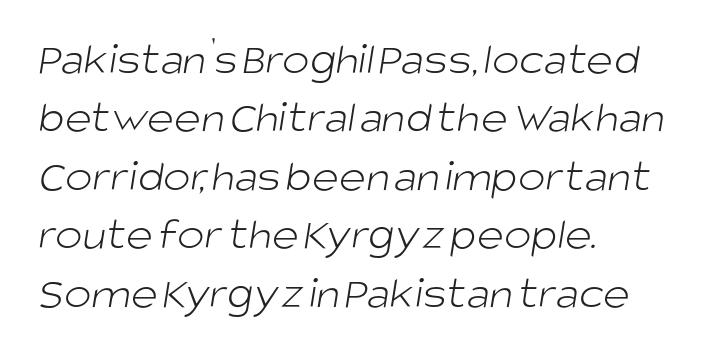
Q: Is the text bold? A: No.
Q: Is the typeface a serif or a sans-serif typeface? A: Sans-serif.
Q: Is the text underlined? A: No.
Q: How is the paragraph aligned? A: Left-aligned.
Q: Is the spacing between letters normal or unusually wide? A: Normal.
Q: Is the spacing between lines tight, normal or loose? A: Normal.
Q: Width (condensed, normal, or wide)? A: Normal.
Q: Stroke contrast? A: Low.
Q: x-height? A: Large.
Q: Monospaced? A: No.
